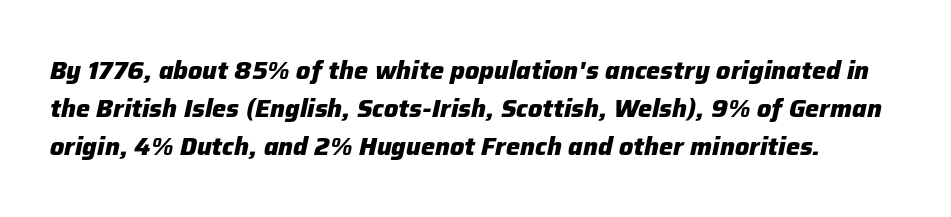
Q: Is the text bold? A: Yes.
Q: Is the text italic (slanted)? A: Yes, it leans right by about 12 degrees.
Q: Is the text underlined? A: No.
Q: Is the spacing between letters normal or unusually wide? A: Normal.
Q: Is the spacing between lines tight, normal or loose? A: Normal.
